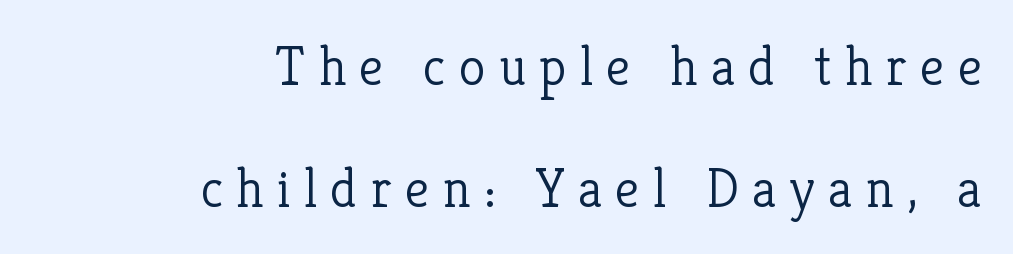
{"serif": "yes", "italic": "no", "bold": "no", "weight": "light", "width": "normal", "stroke_contrast": "low", "x_height": "medium", "monospaced": "no", "underline": "no", "align": "right", "line_spacing": "loose", "line_spacing_ratio": 2.21, "letter_spacing": "wide", "letter_spacing_em": 0.24, "glyph_px": 55}
